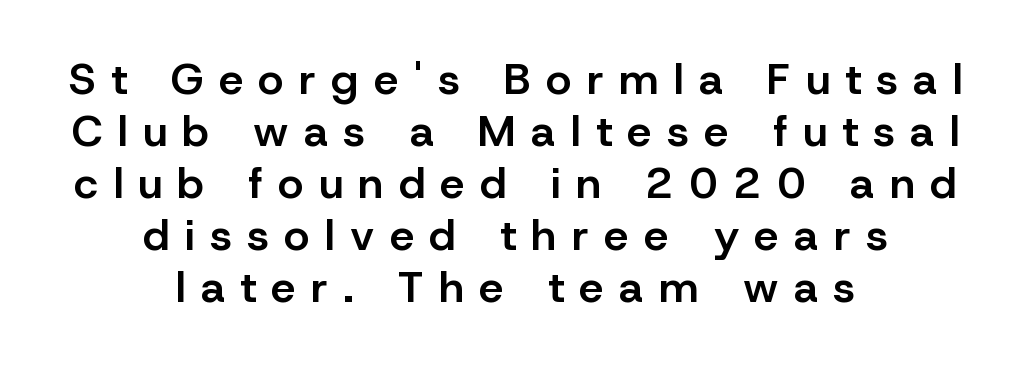
Is the letter spacing exaggerated? Yes — the characters are pushed far apart. The rendering shows plain stroke endings on the letterforms — a sans-serif design. Stems and bowls a touch heavier than normal — semibold. When letters stand straight like this, we call the style roman or upright. Each line is balanced around a shared central axis. A typesetter would call this proportional, since set widths differ per character.
